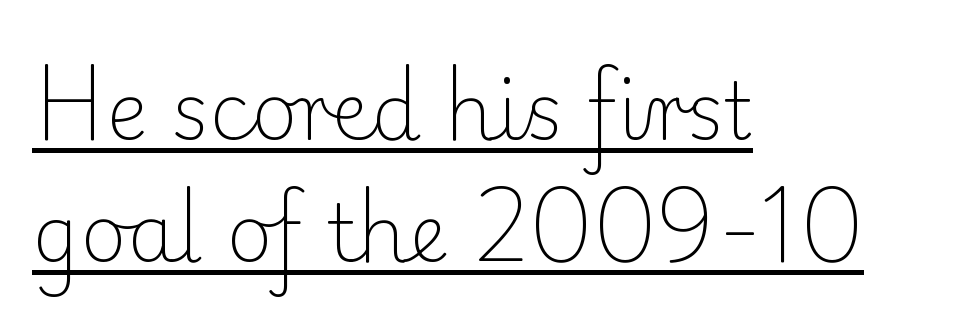
Q: Is the text bold? A: No.
Q: Is the text italic (slanted)? A: No, it is upright.
Q: Is the typeface a serif or a sans-serif typeface? A: Serif.
Q: Is the text underlined? A: Yes.
Q: How is the paragraph aligned? A: Left-aligned.
Q: Is the spacing between letters normal or unusually wide? A: Normal.
Q: Is the spacing between lines tight, normal or loose? A: Normal.
Q: Width (condensed, normal, or wide)? A: Normal.
Q: Stroke contrast? A: Low.
Q: x-height? A: Small.
Q: Monospaced? A: No.
